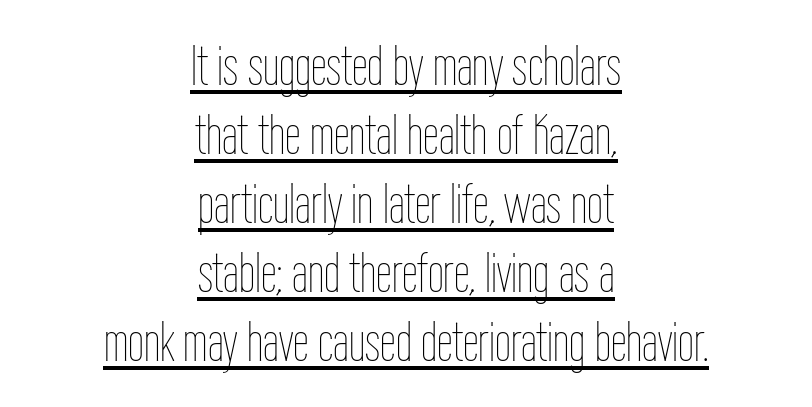
Q: Is the text bold? A: No.
Q: Is the text italic (slanted)? A: No, it is upright.
Q: Is the text underlined? A: Yes.
Q: How is the paragraph aligned? A: Centered.
Q: Is the spacing between letters normal or unusually wide? A: Normal.
Q: Width (condensed, normal, or wide)? A: Condensed.
Q: Stroke contrast? A: Low.
Q: x-height? A: Medium.
Q: Monospaced? A: No.
